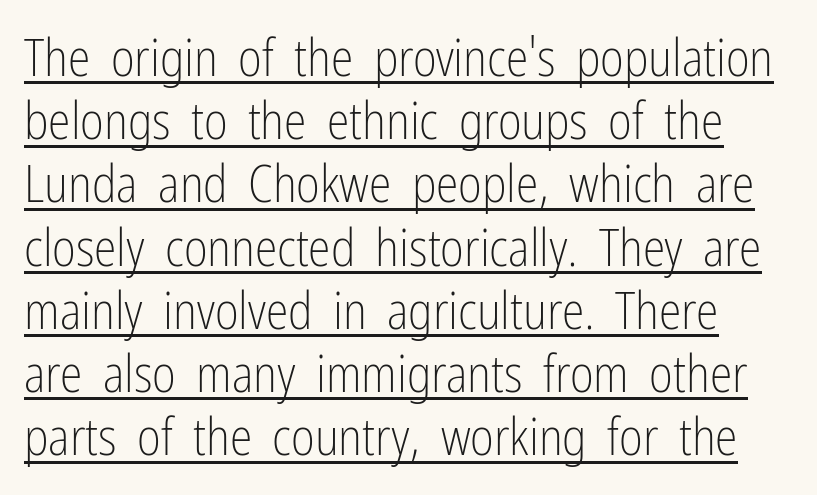
{"serif": "no", "italic": "no", "bold": "no", "weight": "light", "width": "condensed", "stroke_contrast": "low", "x_height": "medium", "monospaced": "no", "underline": "yes", "line_spacing_ratio": 1.24, "letter_spacing": "normal", "letter_spacing_em": 0.0, "glyph_px": 51}
